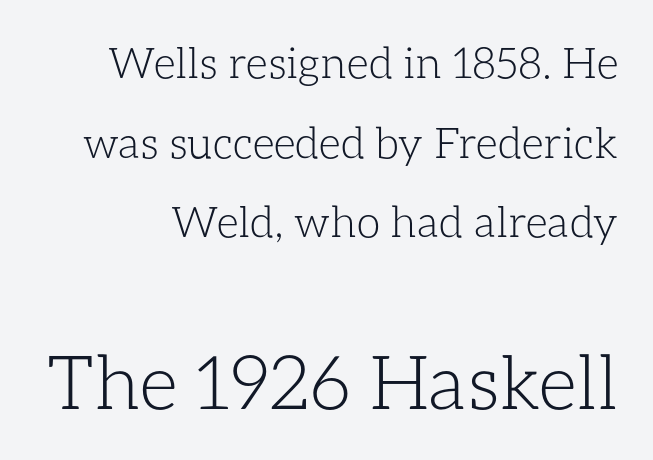
Unlike italic type, these characters show no tilt at all. The face used here is proportionally spaced, like ordinary book or web type. Check under the words: just untouched page. Character size in the trailing block exceeds that of the leading block. Words appear dense and cohesive because spacing is normal.
